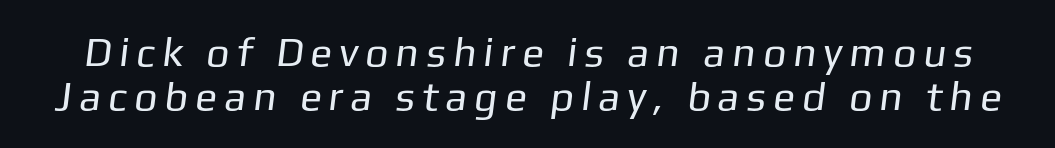
The passage shown stacks its lines with hardly any gap. This is sans-serif lettering, the kind often seen on screens and signage. Underlining? Definitely not there. Weight class: somewhere from thin through regular. A typesetter would call this proportional, since set widths differ per character.
